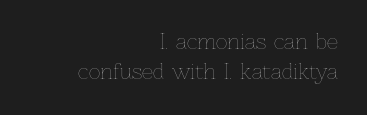
{"italic": "no", "bold": "no", "underline": "no", "align": "right", "line_spacing": "normal", "line_spacing_ratio": 1.52, "letter_spacing": "normal", "letter_spacing_em": 0.0, "glyph_px": 20}
